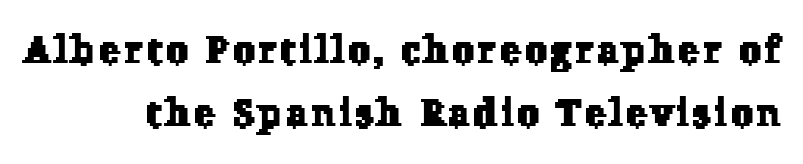
{"serif": "yes", "width": "normal", "stroke_contrast": "low", "x_height": "medium", "monospaced": "no", "underline": "no", "align": "right", "line_spacing": "normal", "line_spacing_ratio": 1.66, "glyph_px": 38}
